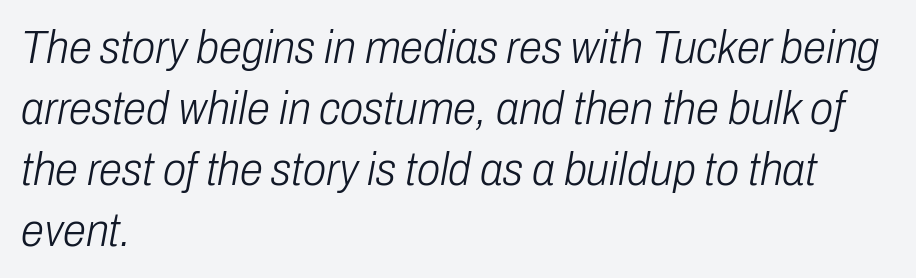
{"italic": "yes", "lean": "right", "slant_degrees": 10, "bold": "no", "weight": "light", "width": "condensed", "stroke_contrast": "low", "x_height": "medium", "monospaced": "no", "underline": "no", "align": "left", "line_spacing": "normal", "line_spacing_ratio": 1.3, "letter_spacing": "normal", "letter_spacing_em": 0.0, "glyph_px": 47}
